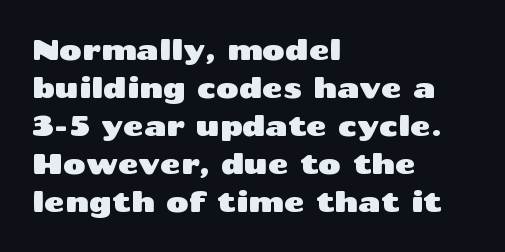
The image shows 28 px wide sans-serif type, upright; set left-aligned, normal line spacing (1.36x), normal letter spacing, not underlined; medium stroke contrast and a medium x-height.
